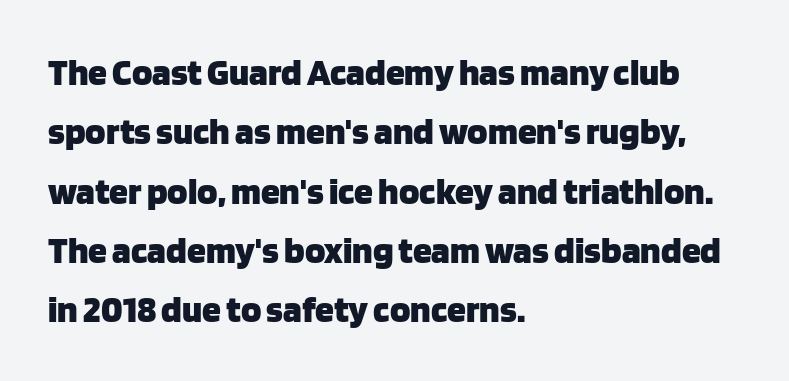
Q: Is the text bold? A: Yes.
Q: Is the text italic (slanted)? A: No, it is upright.
Q: Is the typeface a serif or a sans-serif typeface? A: Sans-serif.
Q: Is the text underlined? A: No.
Q: How is the paragraph aligned? A: Left-aligned.
Q: Is the spacing between letters normal or unusually wide? A: Normal.
Q: Is the spacing between lines tight, normal or loose? A: Normal.
Q: Width (condensed, normal, or wide)? A: Normal.
Q: Stroke contrast? A: Low.
Q: x-height? A: Large.
Q: Monospaced? A: No.
